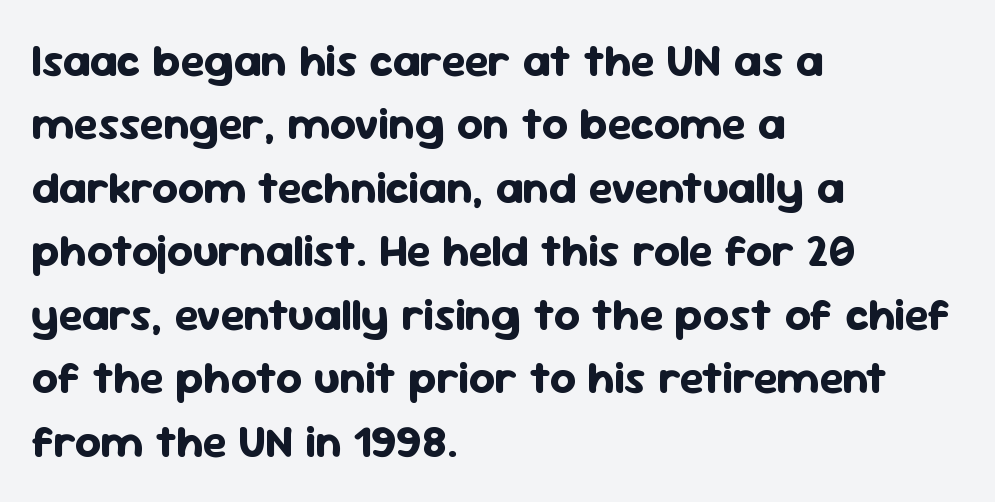
The image shows 45 px bold sans-serif type, upright; set left-aligned, normal line spacing (1.41x), normal letter spacing, not underlined; low stroke contrast and a medium x-height.
